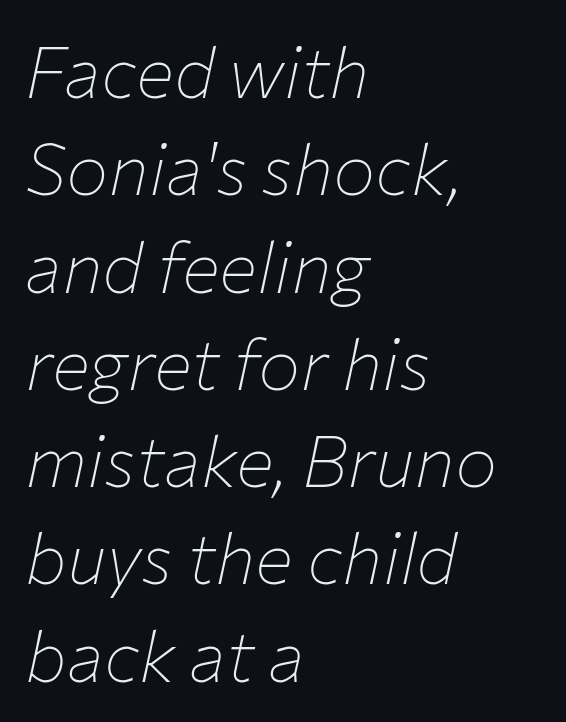
Q: Is the text bold? A: No.
Q: Is the text italic (slanted)? A: Yes, it leans right by about 12 degrees.
Q: Is the text underlined? A: No.
Q: How is the paragraph aligned? A: Left-aligned.
Q: Is the spacing between letters normal or unusually wide? A: Normal.
Q: Is the spacing between lines tight, normal or loose? A: Normal.
Q: Width (condensed, normal, or wide)? A: Normal.
Q: Stroke contrast? A: Low.
Q: x-height? A: Medium.
Q: Monospaced? A: No.
